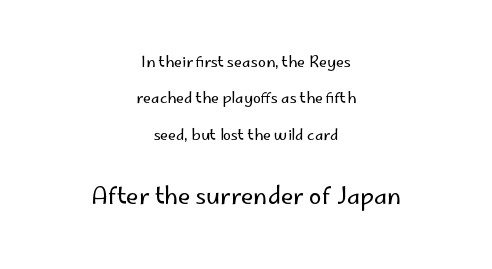
The image shows 23 px text type, upright; set centered, loose line spacing (2.43x), normal letter spacing, not underlined; the second (bottom) block is 1.53x larger.
